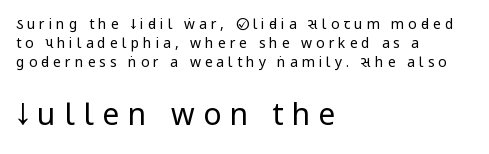
The image shows 30 px regular-weight, condensed sans-serif type, upright; set left-aligned, normal line spacing (1.37x), unusually wide letter spacing (+0.28 em), not underlined; the second (bottom) block is 2.14x larger; low stroke contrast.
